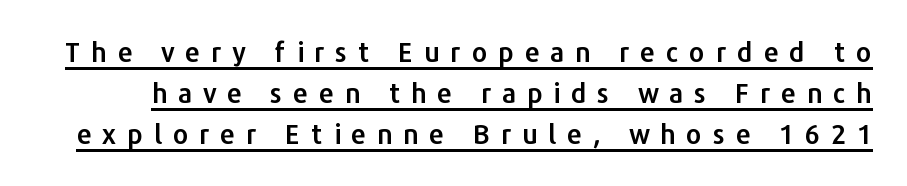
Q: Is the text italic (slanted)? A: No, it is upright.
Q: Is the text underlined? A: Yes.
Q: Is the spacing between letters normal or unusually wide? A: Unusually wide.
Q: Is the spacing between lines tight, normal or loose? A: Normal.
